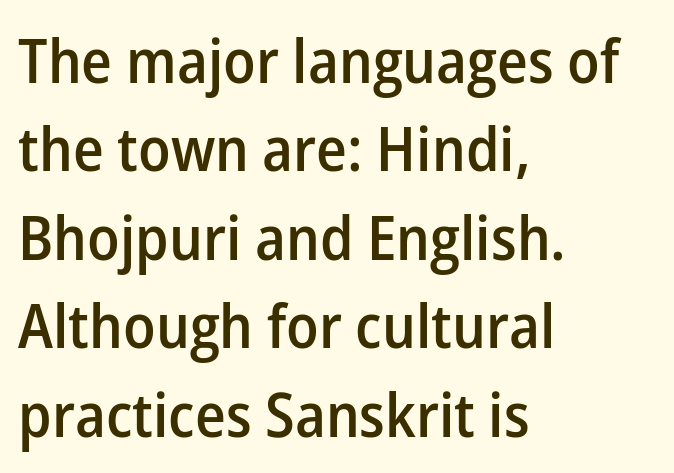
{"serif": "no", "italic": "no", "bold": "semi", "weight": "semibold", "width": "normal", "stroke_contrast": "low", "x_height": "medium", "monospaced": "no", "underline": "no", "align": "left", "line_spacing": "normal", "line_spacing_ratio": 1.45, "letter_spacing": "normal", "letter_spacing_em": 0.0, "glyph_px": 61}
